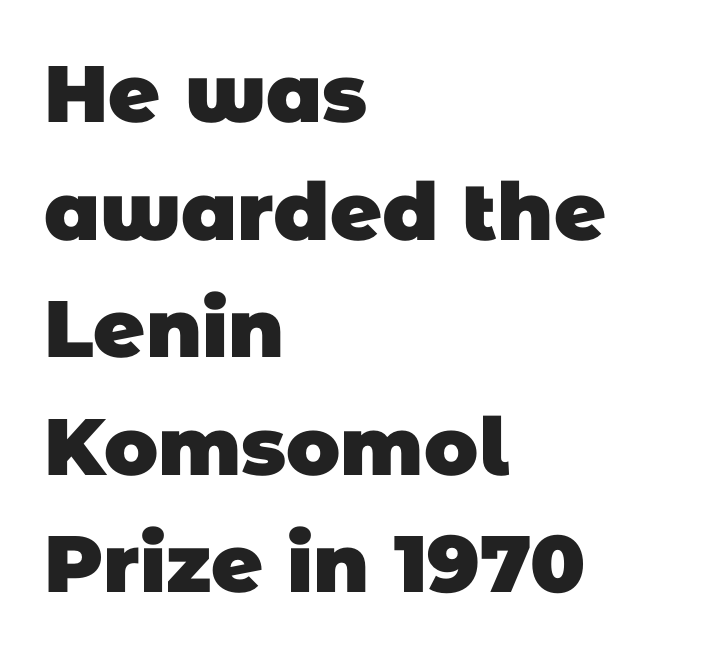
Q: Is the text bold? A: Yes.
Q: Is the typeface a serif or a sans-serif typeface? A: Sans-serif.
Q: Is the text underlined? A: No.
Q: How is the paragraph aligned? A: Left-aligned.
Q: Is the spacing between letters normal or unusually wide? A: Normal.
Q: Is the spacing between lines tight, normal or loose? A: Normal.
Q: Width (condensed, normal, or wide)? A: Normal.
Q: Stroke contrast? A: Low.
Q: x-height? A: Large.
Q: Monospaced? A: No.
